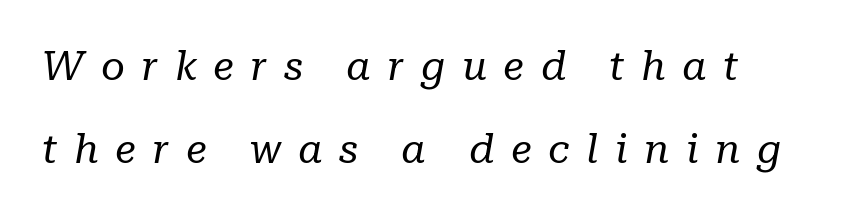
{"serif": "yes", "italic": "yes", "lean": "right", "slant_degrees": 10, "bold": "no", "weight": "regular", "width": "normal", "stroke_contrast": "low", "x_height": "medium", "monospaced": "no", "underline": "no", "line_spacing": "loose", "line_spacing_ratio": 2.03, "letter_spacing": "wide", "letter_spacing_em": 0.4, "glyph_px": 41}
